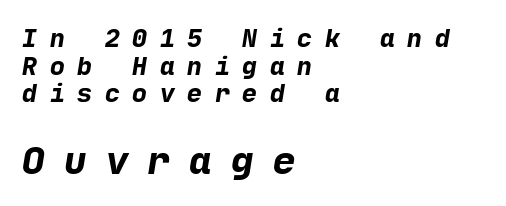
The image shows 38 px bold sans-serif type; set left-aligned, tight line spacing (1.11x), unusually wide letter spacing (+0.5 em), not underlined; the second (bottom) block is 1.52x larger; low stroke contrast and a medium x-height.
